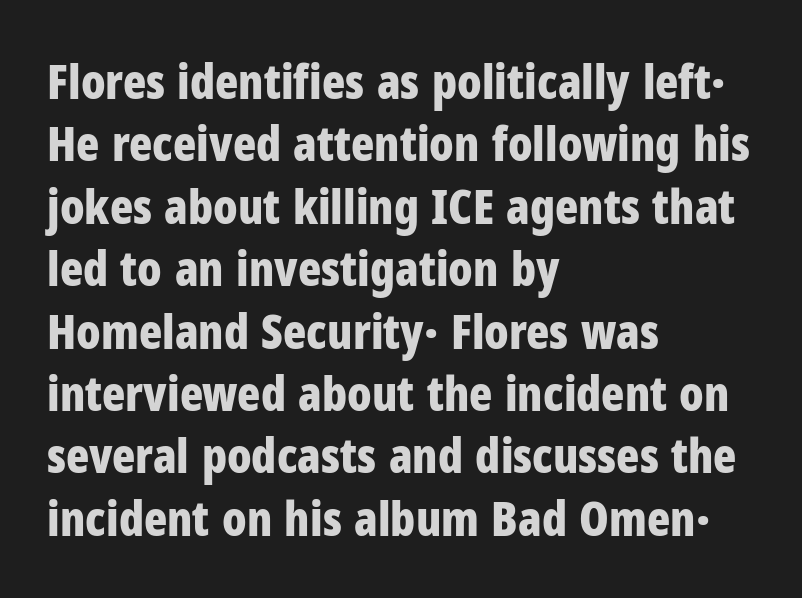
The image shows 48 px bold, condensed sans-serif type, upright; set left-aligned, normal line spacing (1.3x), normal letter spacing, not underlined; low stroke contrast and a medium x-height.
